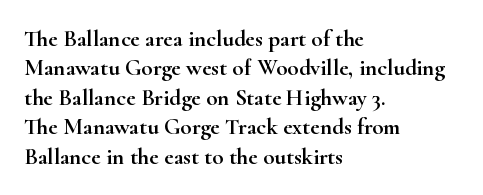
Q: Is the text italic (slanted)? A: No, it is upright.
Q: Is the text underlined? A: No.
Q: How is the paragraph aligned? A: Left-aligned.
Q: Is the spacing between letters normal or unusually wide? A: Normal.
Q: Is the spacing between lines tight, normal or loose? A: Normal.
